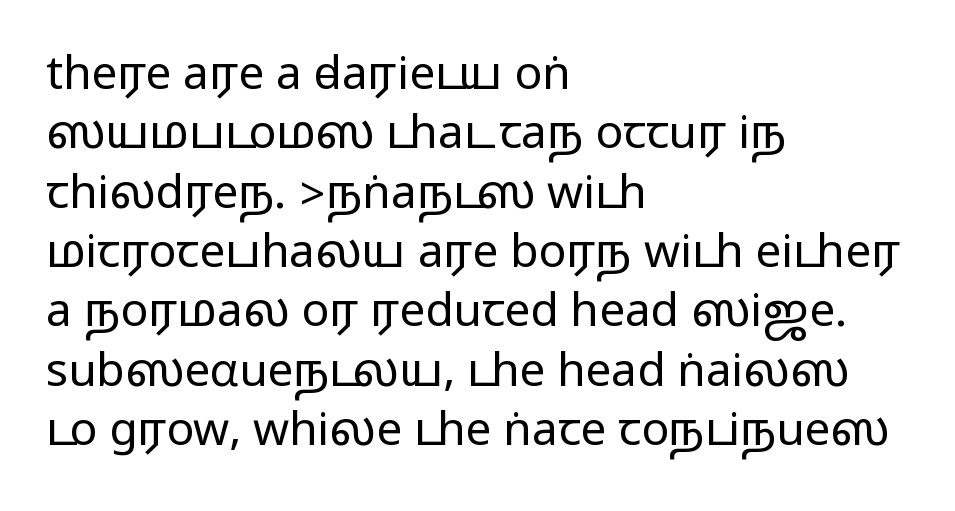
{"serif": "no", "italic": "no", "width": "wide", "stroke_contrast": "medium", "monospaced": "no", "underline": "no", "align": "left", "line_spacing": "normal", "line_spacing_ratio": 1.29, "letter_spacing": "normal", "letter_spacing_em": 0.0, "glyph_px": 46}
